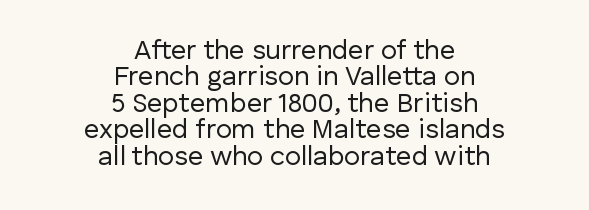
The passage is arranged like a title page — every line centered. Horizontal bands of white between lines are thin slivers. Posture: vertical. The space directly below the letters is spotless. What stands out about the letter spacing? Nothing — it is the standard amount. Stroke thickness stays within the range of a standard reading face or lighter.
